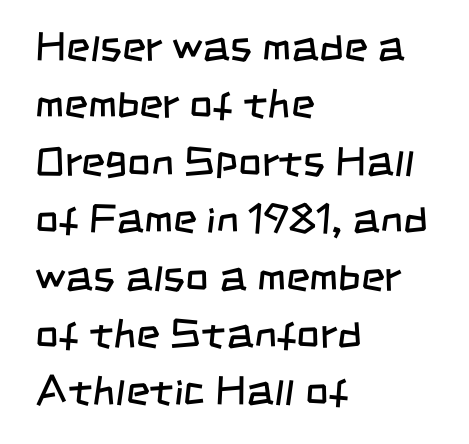
Proportional: the letters do not fall into vertical columns. Only glyphs here, with clear space below each row. Observe the ordinary spacing: letters are neighbours, not strangers. Unbolded letterforms with no extra heft.
